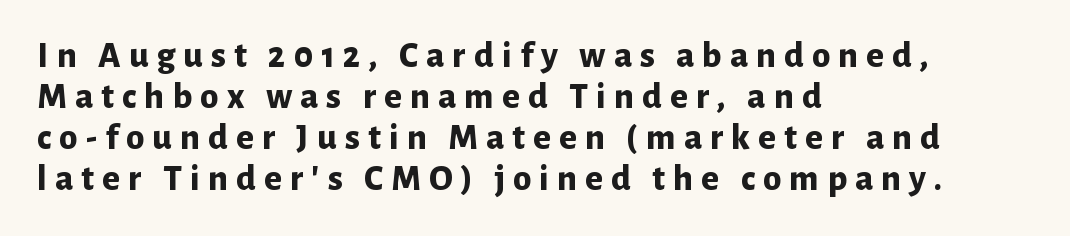
On the weight axis this lands at bold, roughly 700. The space directly below the letters is spotless. What stands out about the letter spacing? Its width — letters are far apart. Designer's note — italics off, roman on. Horizontally, the lines are justified to the leading edge only.
